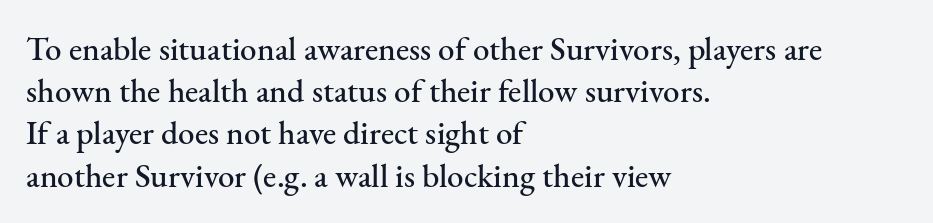
Leading: standard. Alignment: flush left. Spacing verdict: proportional, widths tailored to each character. A typesetter would label this face a serif. The space beneath each line is pristine and unruled.
